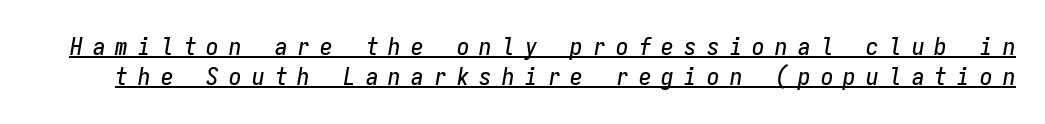
Looking at the ascenders, they clearly lean. Tracking here is generous; glyphs stand well apart from one another. Underlining? Definitely there.
